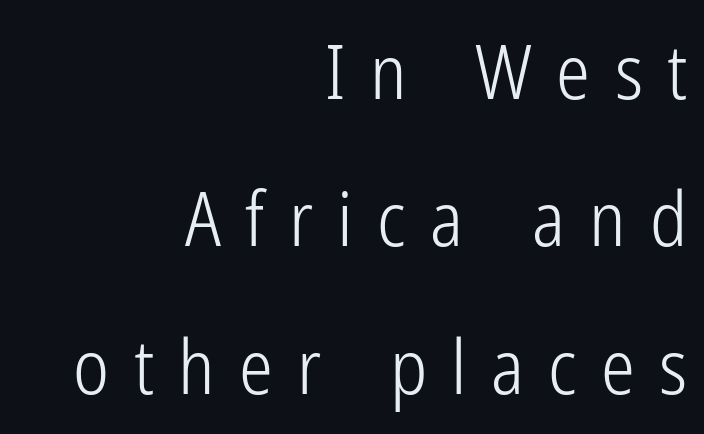
{"serif": "no", "italic": "no", "bold": "no", "weight": "light", "width": "condensed", "stroke_contrast": "low", "x_height": "medium", "monospaced": "no", "underline": "no", "align": "right", "line_spacing": "loose", "line_spacing_ratio": 1.94, "letter_spacing": "wide", "letter_spacing_em": 0.32, "glyph_px": 76}
